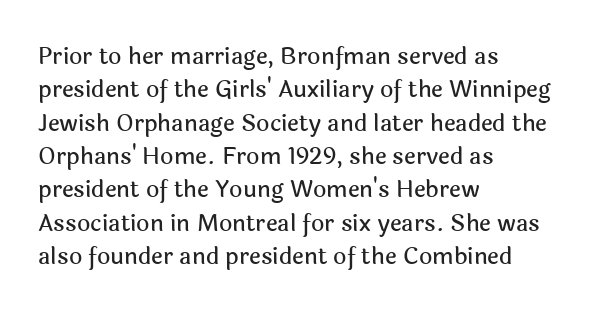
The rendering uses a moderate line-height, typical for paragraphs. These lines were composed using upright roman letters. The gaps between neighbouring characters are ordinary and unremarkable. Has an underline been added? It has not. Line starts are locked; line ends wander.
